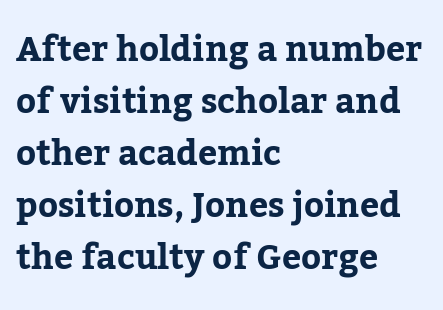
Q: Is the text bold? A: Yes.
Q: Is the text italic (slanted)? A: No, it is upright.
Q: Is the typeface a serif or a sans-serif typeface? A: Serif.
Q: Is the text underlined? A: No.
Q: How is the paragraph aligned? A: Left-aligned.
Q: Is the spacing between letters normal or unusually wide? A: Normal.
Q: Is the spacing between lines tight, normal or loose? A: Normal.
Q: Width (condensed, normal, or wide)? A: Normal.
Q: Stroke contrast? A: Low.
Q: x-height? A: Medium.
Q: Monospaced? A: No.
